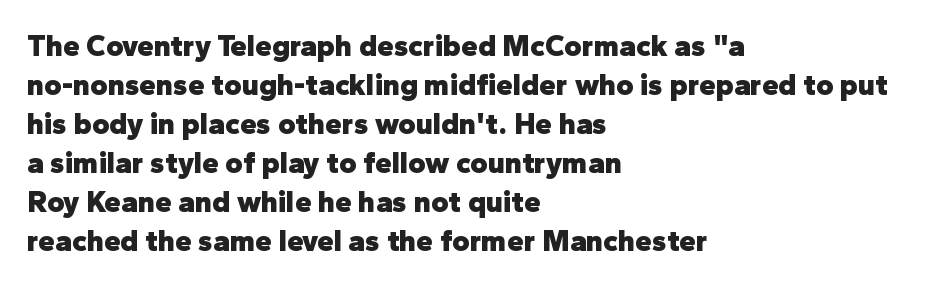
Tall strokes in this sample are plumb rather than angled. Only glyphs here, with clear space below each row. Looks like regular typesetting: each glyph gets only the width it needs. The face used here has the dense, thick strokes of a bold.
